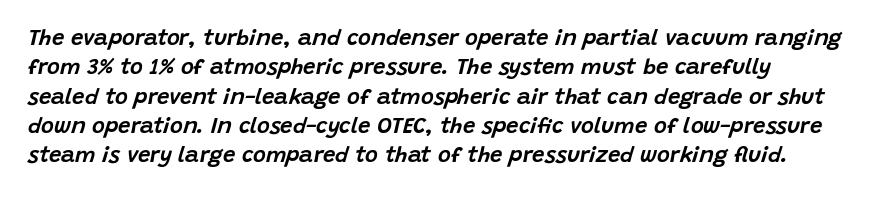
Q: Is the text italic (slanted)? A: Yes, it leans right by about 15 degrees.
Q: Is the text underlined? A: No.
Q: How is the paragraph aligned? A: Left-aligned.
Q: Is the spacing between letters normal or unusually wide? A: Normal.
Q: Is the spacing between lines tight, normal or loose? A: Normal.
